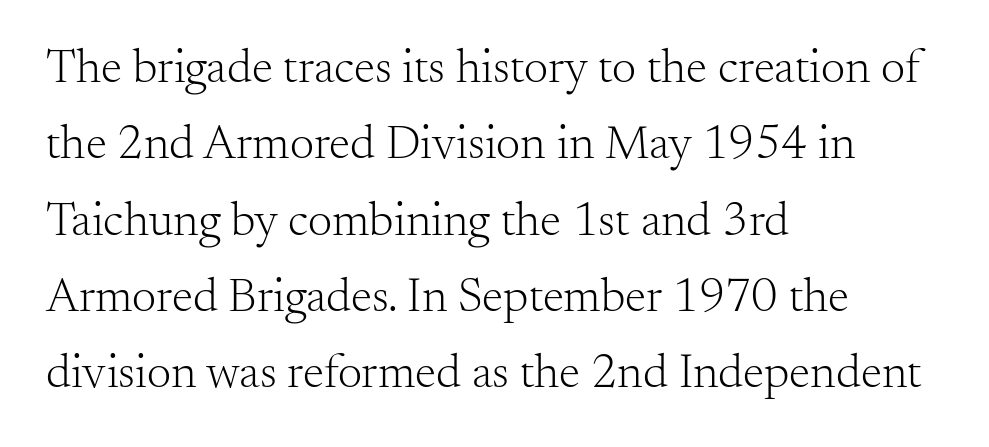
Q: Is the text bold? A: No.
Q: Is the text italic (slanted)? A: No, it is upright.
Q: Is the typeface a serif or a sans-serif typeface? A: Serif.
Q: Is the text underlined? A: No.
Q: How is the paragraph aligned? A: Left-aligned.
Q: Is the spacing between letters normal or unusually wide? A: Normal.
Q: Is the spacing between lines tight, normal or loose? A: Normal.
Q: Width (condensed, normal, or wide)? A: Normal.
Q: Stroke contrast? A: Medium.
Q: x-height? A: Small.
Q: Monospaced? A: No.
